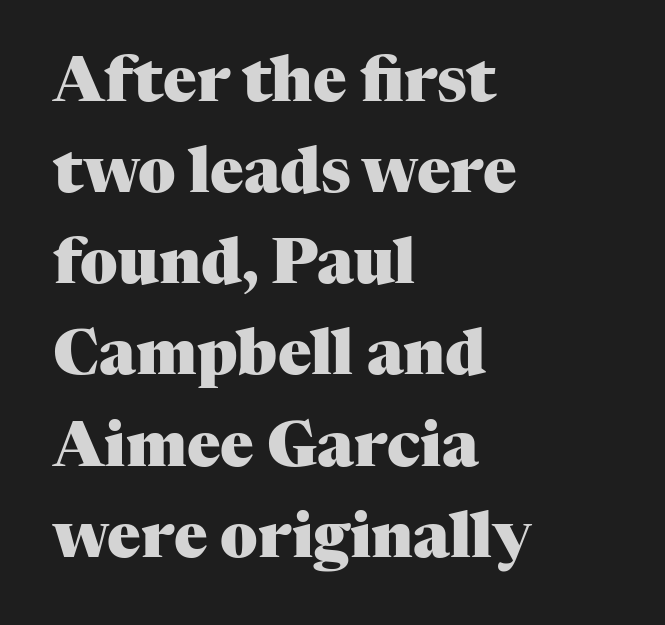
Q: Is the text bold? A: Yes.
Q: Is the text italic (slanted)? A: No, it is upright.
Q: Is the typeface a serif or a sans-serif typeface? A: Serif.
Q: Is the text underlined? A: No.
Q: How is the paragraph aligned? A: Left-aligned.
Q: Is the spacing between letters normal or unusually wide? A: Normal.
Q: Is the spacing between lines tight, normal or loose? A: Normal.
Q: Width (condensed, normal, or wide)? A: Normal.
Q: Stroke contrast? A: Medium.
Q: x-height? A: Medium.
Q: Monospaced? A: No.
